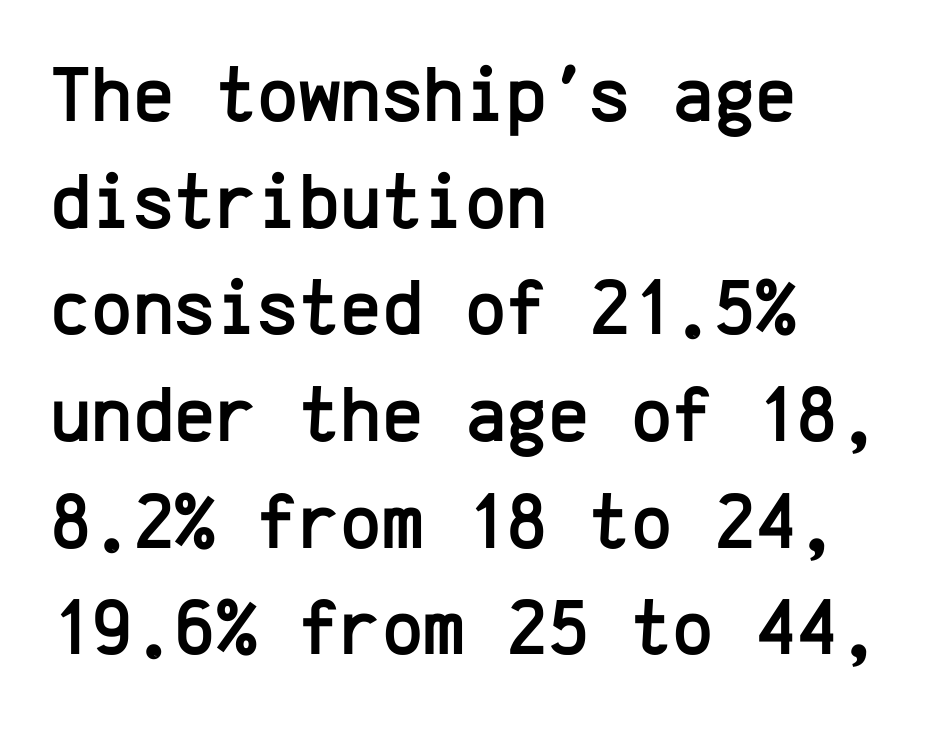
{"serif": "no", "italic": "no", "width": "normal", "stroke_contrast": "low", "x_height": "medium", "monospaced": "yes", "underline": "no", "align": "left", "line_spacing": "normal", "line_spacing_ratio": 1.35, "letter_spacing": "normal", "letter_spacing_em": 0.0, "glyph_px": 79}
